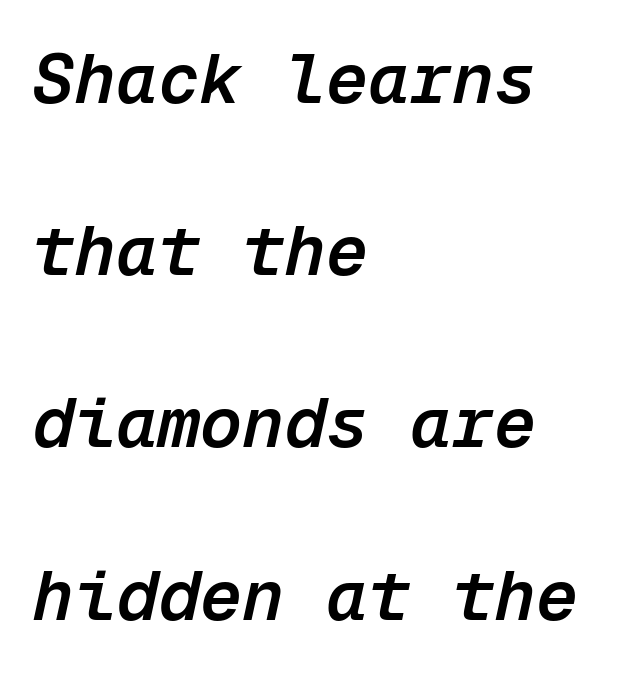
The image shows 70 px semibold type, italic (leaning right), monospaced; set left-aligned, loose line spacing (2.46x), normal letter spacing, not underlined; low stroke contrast and a medium x-height.
